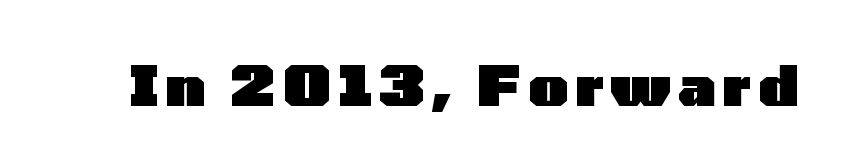
{"serif": "no", "italic": "no", "bold": "yes", "weight": "heavy", "width": "wide", "stroke_contrast": "low", "x_height": "medium", "monospaced": "no", "underline": "no", "glyph_px": 56}
